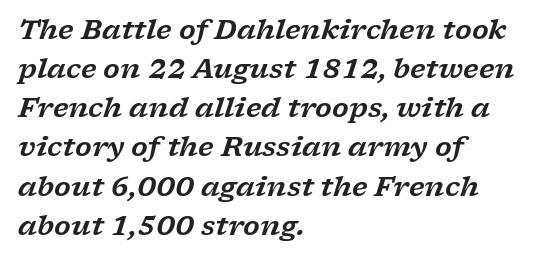
Type without underlining. Regular leading. Characters follow at the spacing the type designer built in. The face used here has a pronounced slope to its letters. The lines in this sample share a left origin and differ only in where they stop.
